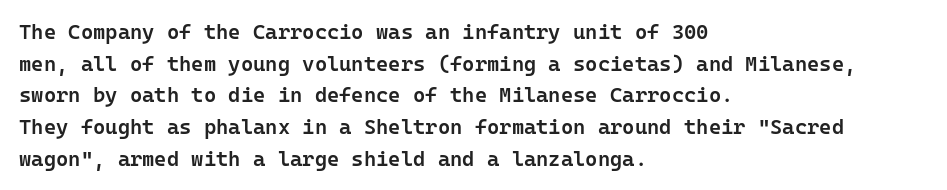
The image shows 21 px text type, upright; set left-aligned, normal line spacing (1.51x), normal letter spacing, not underlined.
